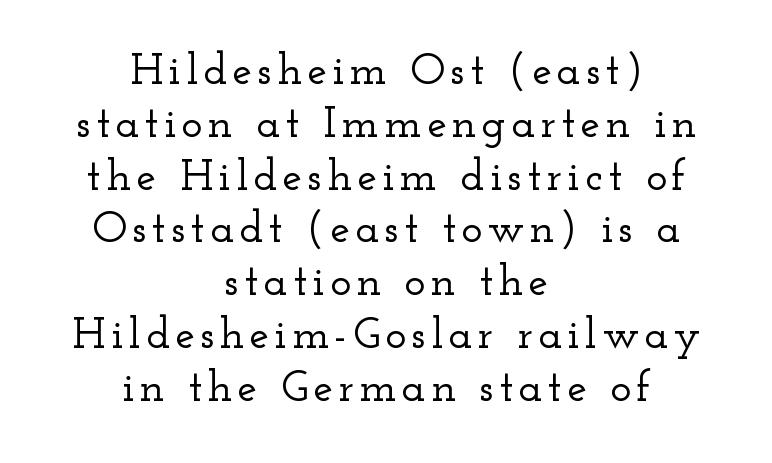
{"serif": "yes", "italic": "no", "width": "wide", "stroke_contrast": "low", "x_height": "small", "monospaced": "no", "underline": "no", "align": "center", "line_spacing_ratio": 1.2, "glyph_px": 44}
